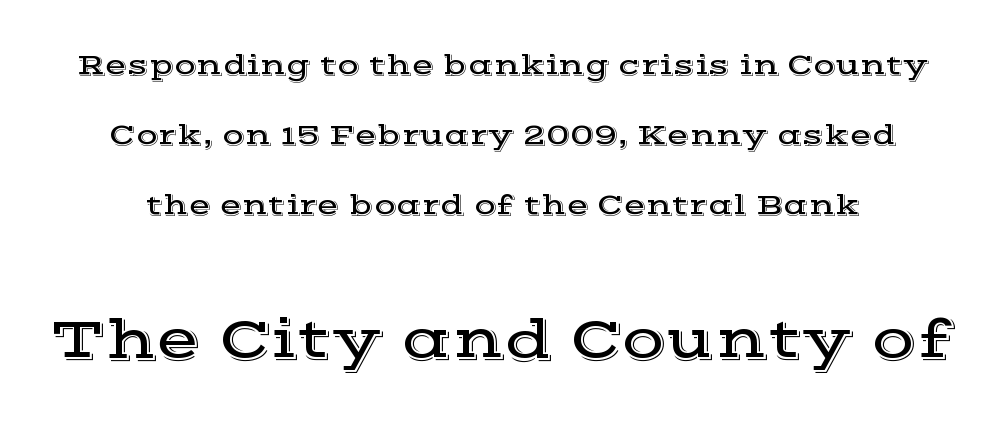
Q: Is the text italic (slanted)? A: No, it is upright.
Q: Is the typeface a serif or a sans-serif typeface? A: Serif.
Q: Is the text underlined? A: No.
Q: Is the spacing between letters normal or unusually wide? A: Normal.
Q: Is the spacing between lines tight, normal or loose? A: Loose.
Q: Which block of text is set in a larger size, the first (top) or the second (bottom)? A: The second (bottom) one.
Q: Width (condensed, normal, or wide)? A: Wide.
Q: x-height? A: Medium.
Q: Monospaced? A: No.
